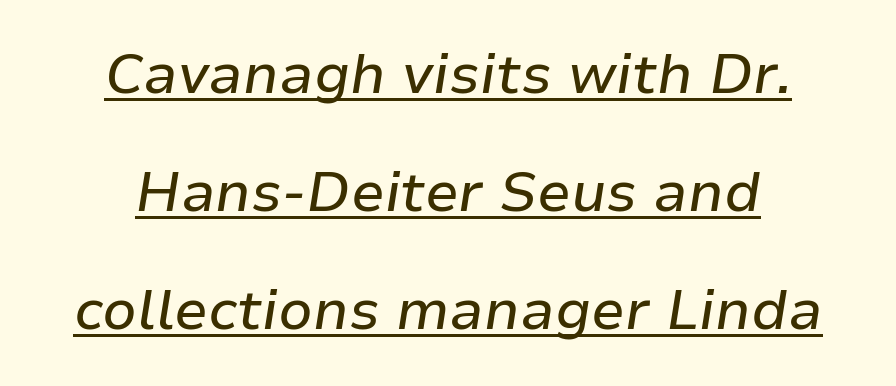
The image shows 56 px text type, italic (leaning right); set centered, loose line spacing (2.11x), normal letter spacing, underlined; low stroke contrast and a medium x-height.
